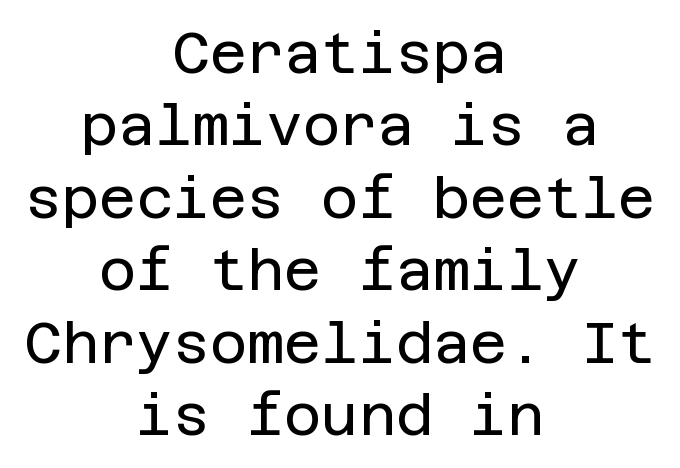
{"serif": "no", "italic": "no", "bold": "no", "weight": "regular", "width": "normal", "stroke_contrast": "low", "x_height": "large", "underline": "no", "align": "center", "line_spacing": "normal", "line_spacing_ratio": 1.27, "letter_spacing": "normal", "letter_spacing_em": 0.0, "glyph_px": 57}
